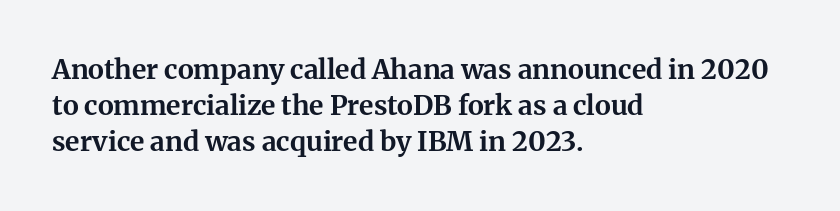
Q: Is the text bold? A: Yes.
Q: Is the text italic (slanted)? A: No, it is upright.
Q: Is the text underlined? A: No.
Q: How is the paragraph aligned? A: Left-aligned.
Q: Is the spacing between letters normal or unusually wide? A: Normal.
Q: Is the spacing between lines tight, normal or loose? A: Normal.
